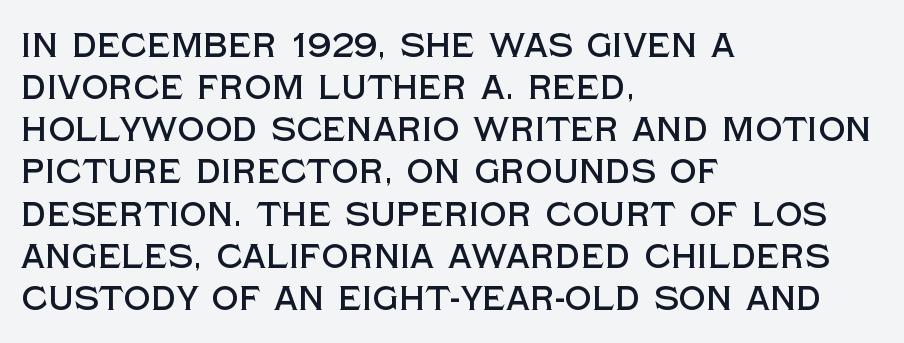
The text was rendered using a sans face with plain stroke endings. No word sits above an underline. This is the regular roman posture of the typeface. This sample is left-justified, so line endings fall wherever the words run out. The rendering uses natural spacing where letterforms have individual widths.
